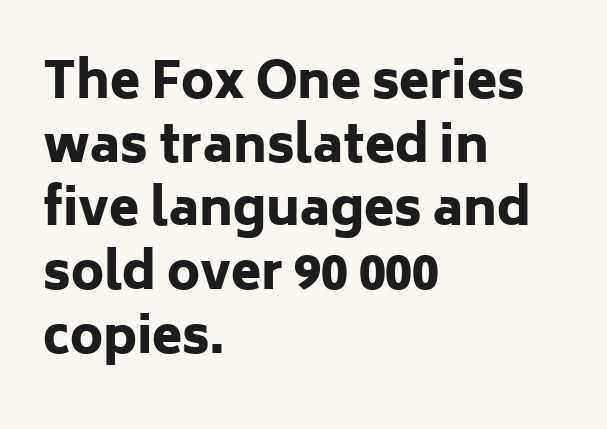
The image shows 49 px heavy sans-serif type, upright; set left-aligned, normal line spacing (1.3x), normal letter spacing, not underlined; low stroke contrast and a medium x-height.
